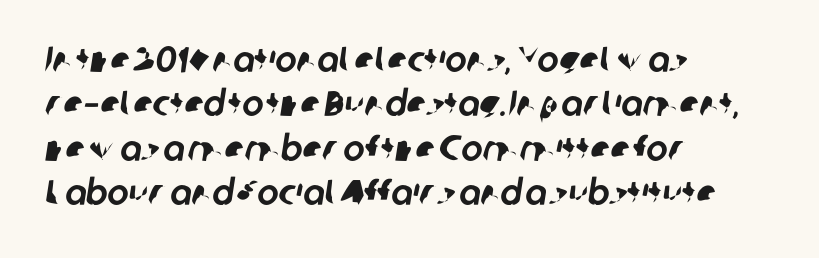
The image shows 36 px sans-serif type; set left-aligned, line spacing 1.23x, normal letter spacing, not underlined; low stroke contrast and a medium x-height.
